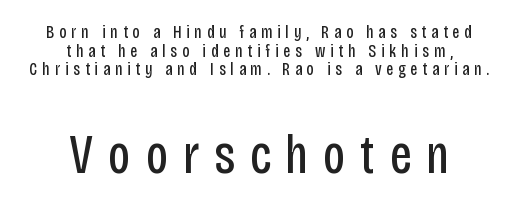
{"serif": "no", "italic": "no", "bold": "no", "weight": "regular", "width": "condensed", "stroke_contrast": "low", "x_height": "large", "monospaced": "no", "underline": "no", "align": "center", "line_spacing": "tight", "line_spacing_ratio": 1.03, "letter_spacing": "wide", "letter_spacing_em": 0.27, "larger_block": "second", "size_ratio": 3.06, "glyph_px": 55}
